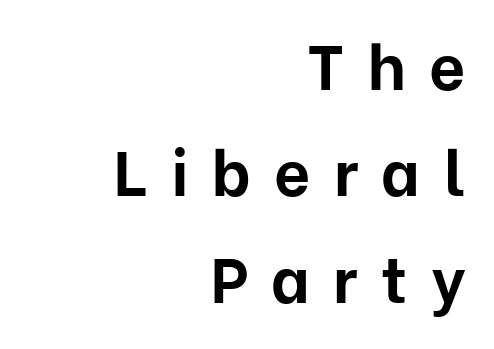
The image shows 63 px bold sans-serif type, upright; set right-aligned, normal line spacing (1.69x), unusually wide letter spacing (+0.37 em), not underlined; low stroke contrast and a medium x-height.
